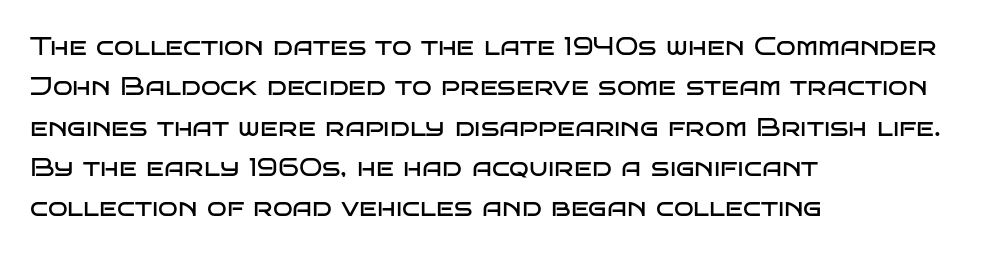
Q: Is the text bold? A: No.
Q: Is the text italic (slanted)? A: No, it is upright.
Q: Is the text underlined? A: No.
Q: How is the paragraph aligned? A: Left-aligned.
Q: Is the spacing between letters normal or unusually wide? A: Normal.
Q: Is the spacing between lines tight, normal or loose? A: Normal.
